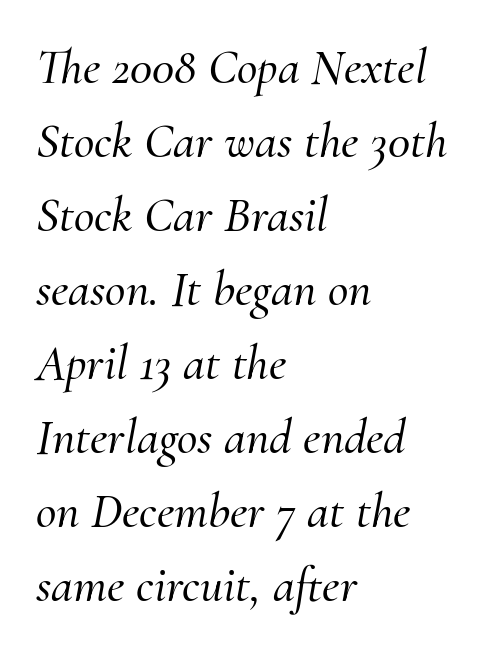
{"serif": "yes", "italic": "yes", "lean": "right", "slant_degrees": 10, "width": "normal", "stroke_contrast": "medium", "x_height": "small", "monospaced": "no", "underline": "no", "align": "left", "line_spacing": "normal", "line_spacing_ratio": 1.48, "letter_spacing": "normal", "letter_spacing_em": 0.0, "glyph_px": 50}
